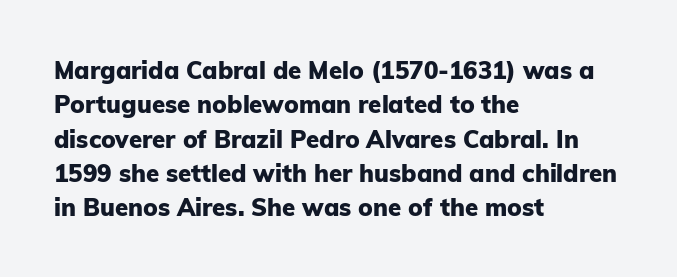
The passage shown is emphatically bold. The space directly below the letters is spotless. Italic? Not at all — the glyphs are vertical. The block of text has a typical density, with ordinary space between rows.
